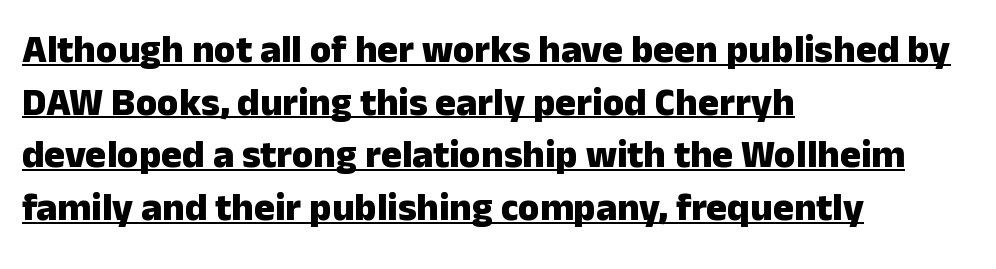
The image shows 39 px heavy sans-serif type, upright; set left-aligned, normal line spacing (1.35x), normal letter spacing, underlined; low stroke contrast and a medium x-height.
